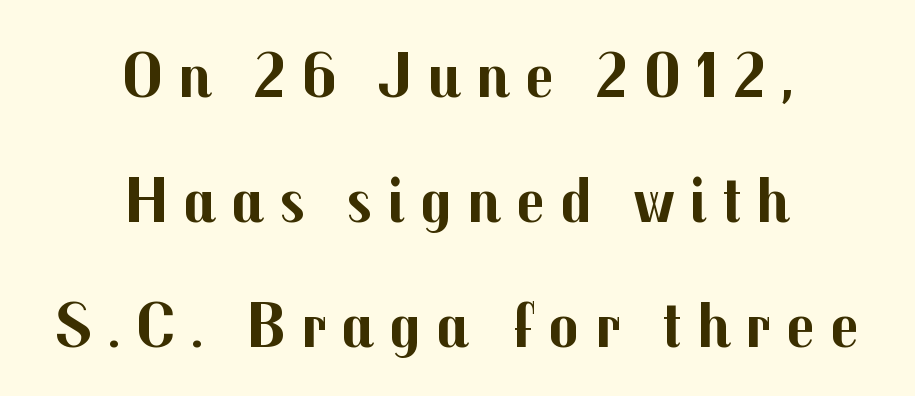
Q: Is the text bold? A: Yes.
Q: Is the text italic (slanted)? A: No, it is upright.
Q: Is the typeface a serif or a sans-serif typeface? A: Sans-serif.
Q: Is the text underlined? A: No.
Q: How is the paragraph aligned? A: Centered.
Q: Is the spacing between letters normal or unusually wide? A: Unusually wide.
Q: Is the spacing between lines tight, normal or loose? A: Loose.
Q: Width (condensed, normal, or wide)? A: Normal.
Q: Stroke contrast? A: Medium.
Q: x-height? A: Medium.
Q: Monospaced? A: No.
